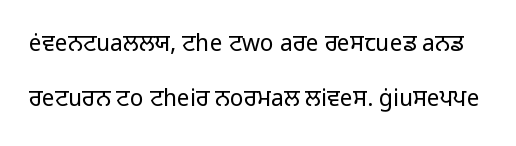
Q: Is the text bold? A: No.
Q: Is the text italic (slanted)? A: No, it is upright.
Q: Is the text underlined? A: No.
Q: Is the spacing between letters normal or unusually wide? A: Normal.
Q: Is the spacing between lines tight, normal or loose? A: Loose.
